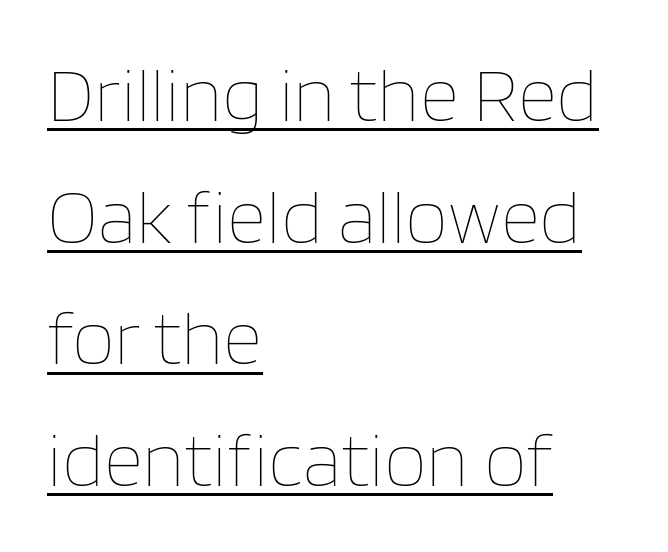
Style check: upright. Spacing verdict: proportional, widths tailored to each character. The letterforms sit at book weight or below. The vertical gap from one line to the next is medium.
